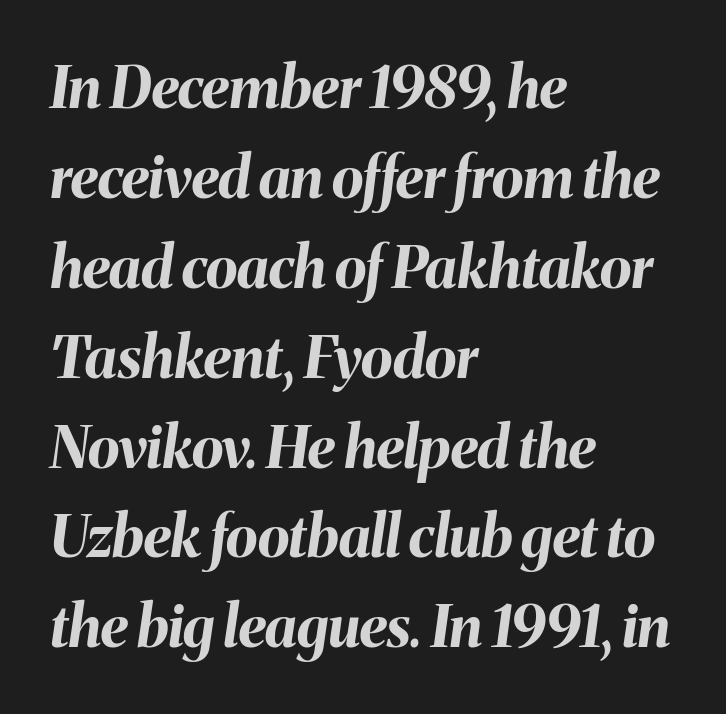
The image shows 58 px bold type, italic (leaning right); set left-aligned, normal line spacing (1.55x), normal letter spacing, not underlined; medium stroke contrast and a medium x-height.
